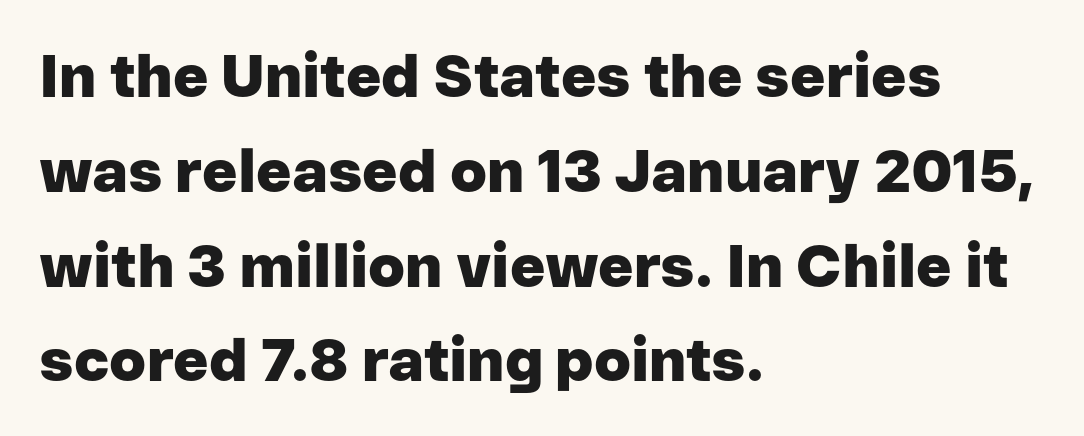
Q: Is the text bold? A: Yes.
Q: Is the text italic (slanted)? A: No, it is upright.
Q: Is the typeface a serif or a sans-serif typeface? A: Sans-serif.
Q: Is the text underlined? A: No.
Q: How is the paragraph aligned? A: Left-aligned.
Q: Is the spacing between letters normal or unusually wide? A: Normal.
Q: Is the spacing between lines tight, normal or loose? A: Normal.
Q: Width (condensed, normal, or wide)? A: Normal.
Q: Stroke contrast? A: Low.
Q: x-height? A: Medium.
Q: Monospaced? A: No.
